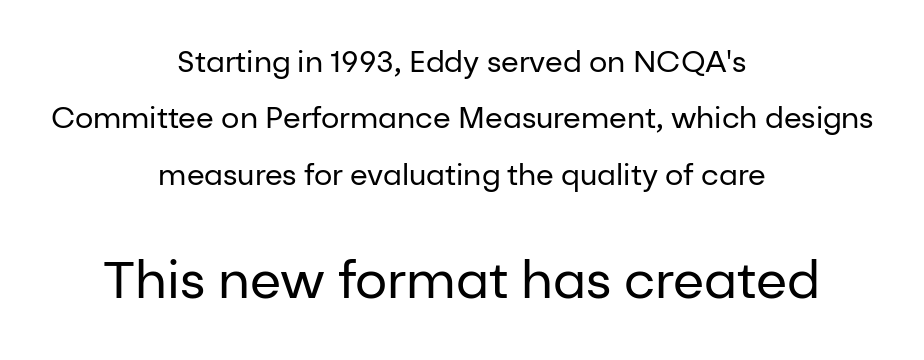
{"serif": "no", "italic": "no", "bold": "no", "weight": "regular", "width": "normal", "stroke_contrast": "low", "x_height": "medium", "monospaced": "no", "underline": "no", "align": "center", "line_spacing": "loose", "line_spacing_ratio": 1.94, "letter_spacing": "normal", "letter_spacing_em": 0.0, "larger_block": "second", "size_ratio": 1.76, "glyph_px": 51}
